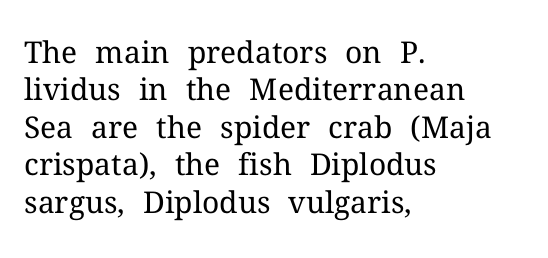
The image shows 30 px regular-weight serif type, upright; set left-aligned, normal line spacing (1.25x), normal letter spacing, not underlined; medium stroke contrast and a medium x-height.
